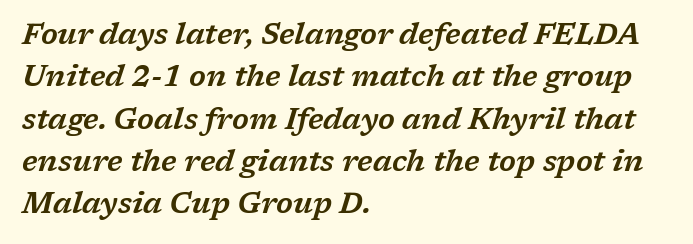
The gaps between neighbouring characters are ordinary and unremarkable. Style check: oblique. The rendering uses natural spacing where letterforms have individual widths. The lines are quadded left. Decoration check: the copy has no underline. These lines are composed in type with serifs.
